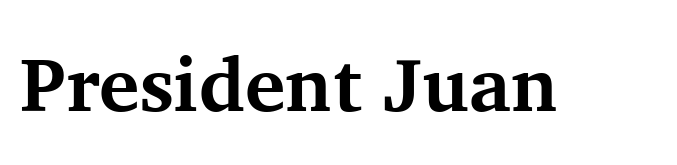
{"serif": "yes", "italic": "no", "bold": "yes", "weight": "bold", "width": "normal", "stroke_contrast": "medium", "x_height": "medium", "monospaced": "no", "underline": "no", "letter_spacing": "normal", "letter_spacing_em": 0.0, "glyph_px": 76}
